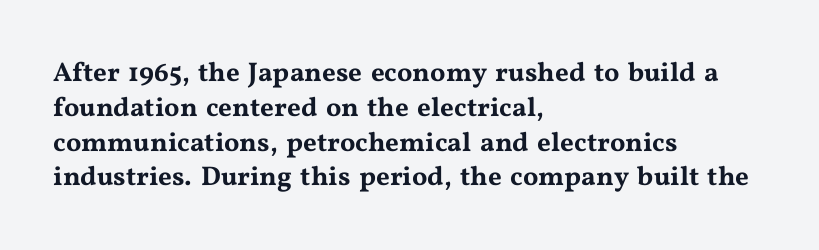
{"italic": "no", "underline": "no", "align": "left", "line_spacing": "normal", "line_spacing_ratio": 1.29, "letter_spacing": "normal", "letter_spacing_em": 0.0, "glyph_px": 27}
